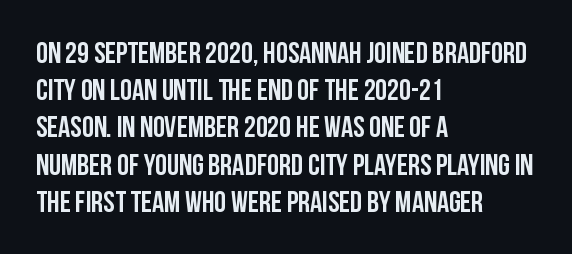
{"serif": "no", "italic": "no", "width": "condensed", "stroke_contrast": "low", "x_height": "large", "monospaced": "no", "underline": "no", "align": "left", "line_spacing_ratio": 1.24, "letter_spacing": "normal", "letter_spacing_em": 0.0, "glyph_px": 30}
